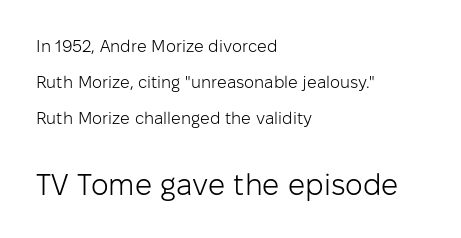
{"serif": "no", "italic": "no", "bold": "no", "weight": "light", "width": "normal", "stroke_contrast": "low", "x_height": "medium", "monospaced": "no", "underline": "no", "align": "left", "line_spacing": "loose", "line_spacing_ratio": 2.12, "letter_spacing": "normal", "letter_spacing_em": 0.0, "larger_block": "second", "size_ratio": 1.76, "glyph_px": 30}
